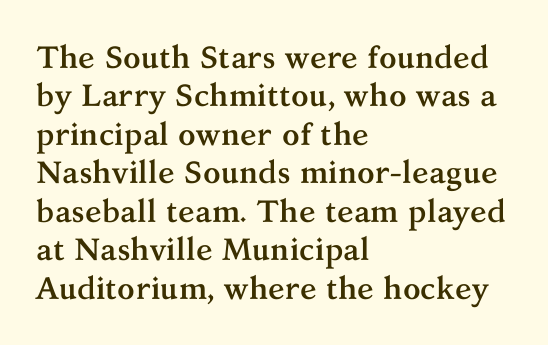
The image shows 31 px semibold serif type, upright; set left-aligned, line spacing 1.24x, normal letter spacing, not underlined; medium stroke contrast and a medium x-height.
